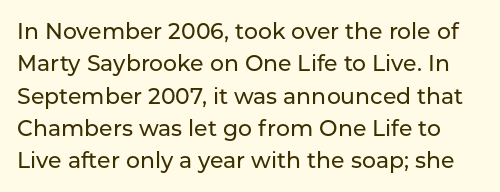
Q: Is the text italic (slanted)? A: No, it is upright.
Q: Is the text underlined? A: No.
Q: Is the spacing between letters normal or unusually wide? A: Normal.
Q: Is the spacing between lines tight, normal or loose? A: Normal.
